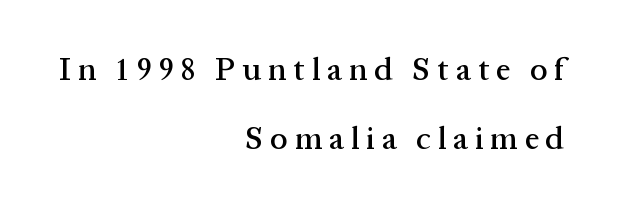
Q: Is the text italic (slanted)? A: No, it is upright.
Q: Is the typeface a serif or a sans-serif typeface? A: Serif.
Q: Is the text underlined? A: No.
Q: How is the paragraph aligned? A: Right-aligned.
Q: Is the spacing between letters normal or unusually wide? A: Unusually wide.
Q: Is the spacing between lines tight, normal or loose? A: Loose.
Q: Width (condensed, normal, or wide)? A: Normal.
Q: Stroke contrast? A: Medium.
Q: x-height? A: Medium.
Q: Monospaced? A: No.
